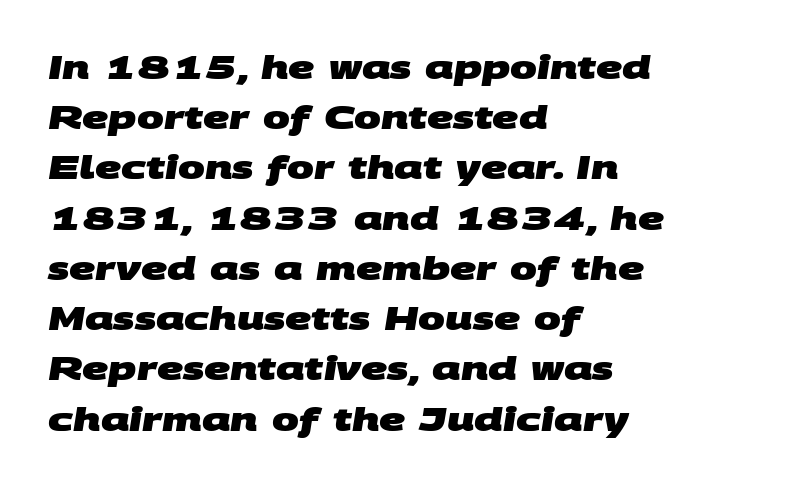
Alignment: flush left. This sample uses plain, unmodified letter spacing. This sample uses a sans-serif face. Think of a printed novel: that variable character pitch is what you see here.
